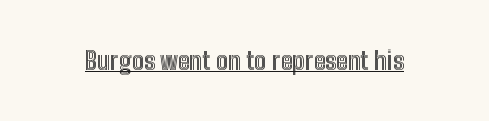
Q: Is the text italic (slanted)? A: No, it is upright.
Q: Is the text underlined? A: Yes.
Q: Is the spacing between letters normal or unusually wide? A: Normal.
